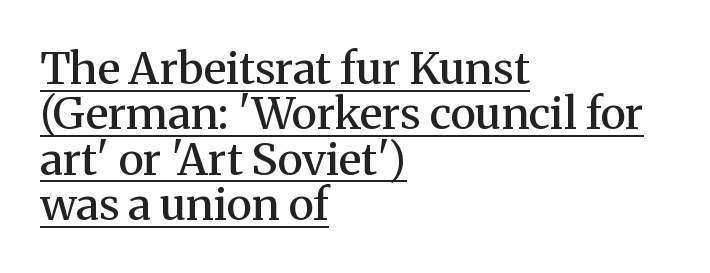
Q: Is the text bold? A: Semi-bold.
Q: Is the text italic (slanted)? A: No, it is upright.
Q: Is the typeface a serif or a sans-serif typeface? A: Serif.
Q: Is the text underlined? A: Yes.
Q: How is the paragraph aligned? A: Left-aligned.
Q: Is the spacing between letters normal or unusually wide? A: Normal.
Q: Is the spacing between lines tight, normal or loose? A: Tight.
Q: Width (condensed, normal, or wide)? A: Normal.
Q: Stroke contrast? A: Medium.
Q: x-height? A: Medium.
Q: Monospaced? A: No.
